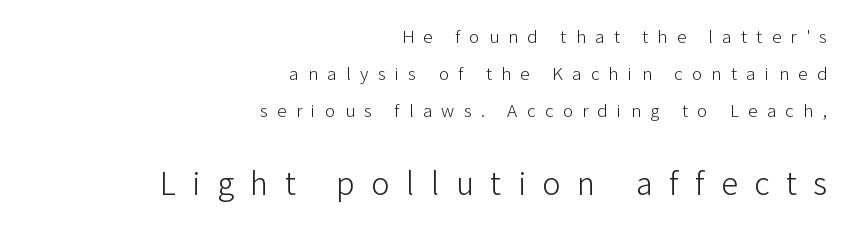
A light-to-regular cut is what we see here. Italic? Not at all — the glyphs are vertical. The later block is typeset at a bigger size than the earlier block. Leading is clearly above the norm, producing a sparse column.
